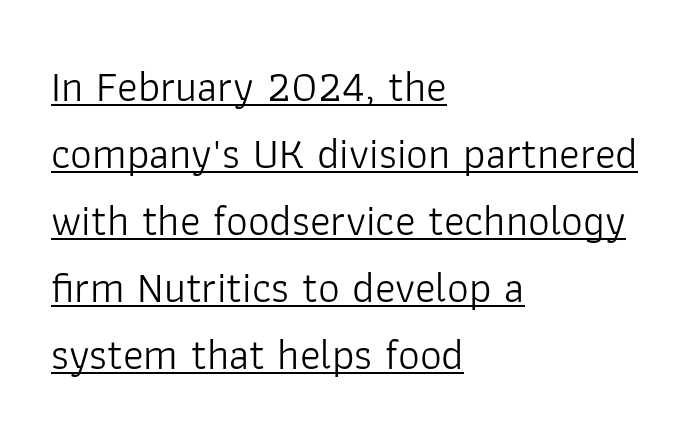
The image shows 43 px light sans-serif type, upright; set left-aligned, normal line spacing (1.56x), normal letter spacing, underlined; low stroke contrast and a medium x-height.
